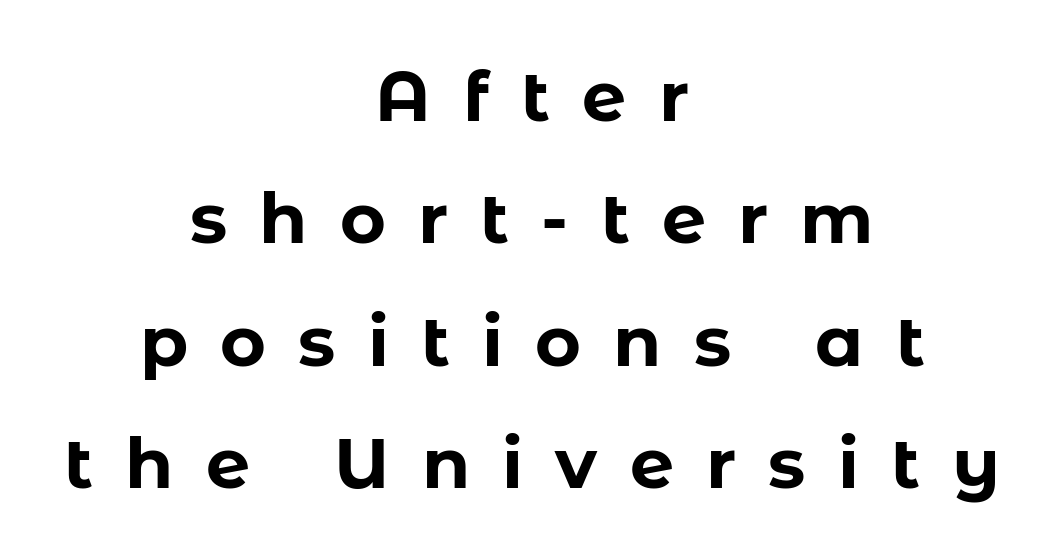
Q: Is the text bold? A: Yes.
Q: Is the text italic (slanted)? A: No, it is upright.
Q: Is the typeface a serif or a sans-serif typeface? A: Sans-serif.
Q: Is the text underlined? A: No.
Q: How is the paragraph aligned? A: Centered.
Q: Is the spacing between letters normal or unusually wide? A: Unusually wide.
Q: Width (condensed, normal, or wide)? A: Normal.
Q: Stroke contrast? A: Low.
Q: x-height? A: Medium.
Q: Monospaced? A: No.
